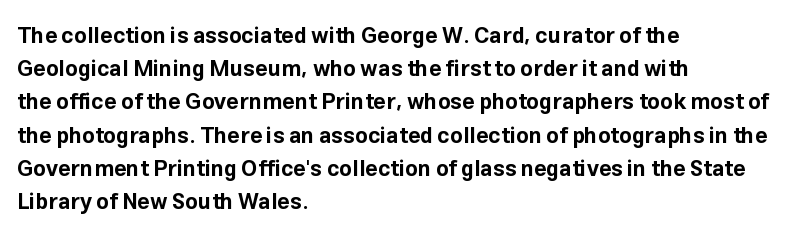
Leading matches the norm, producing a regular column. The area under the type is left untouched. Does extra space separate the letters? No, they use regular spacing. These lines were composed using upright roman letters.
